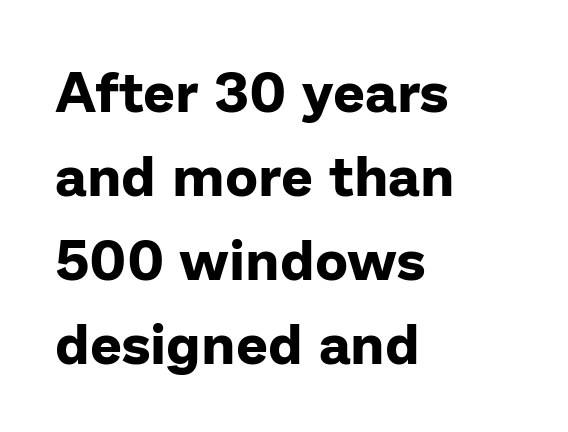
The line-height multiplier appears to be the usual default. Is the block centered? No — it sits flush against the left margin. Tracking value appears to be zero — textbook default spacing. On the weight axis this lands at bold, roughly 700. Words float on clear page, feet unadorned.
